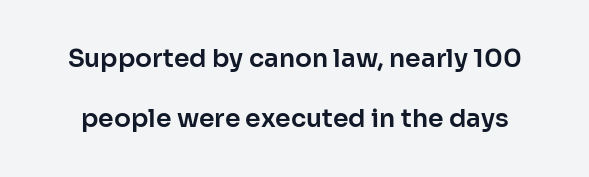
Unmarked baselines from the first word to the last. These lines were composed using upright roman letters. A great deal of white space separates one row of letters from the next. The tracking reads as untouched default to a designer's eye.
